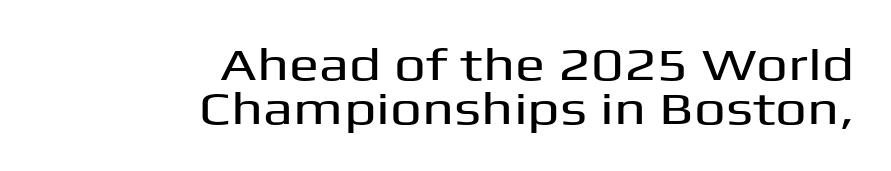
Horizontal bands of white between lines are thin slivers. Character widths vary here, with narrow letters taking less room than wide ones. Reading down the block, your eye finds every line finishing at a fixed right position. The type sits square on the baseline with zero lean. Check where the strokes stop: nothing finishes them off — pure sans. Plain, unruled lines of type.
